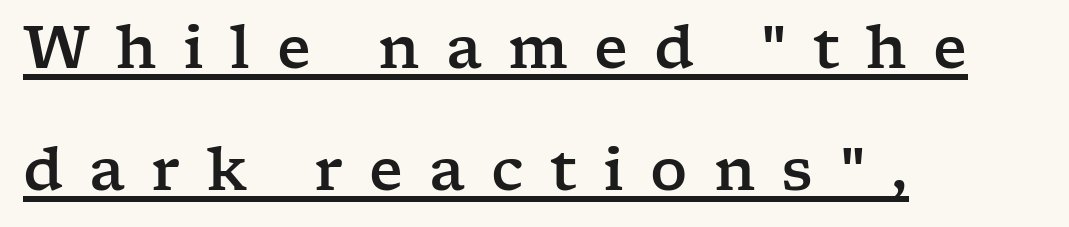
{"serif": "yes", "italic": "no", "width": "wide", "stroke_contrast": "low", "x_height": "medium", "monospaced": "no", "underline": "yes", "align": "left", "line_spacing": "loose", "line_spacing_ratio": 2.1, "letter_spacing": "wide", "letter_spacing_em": 0.45, "glyph_px": 58}
